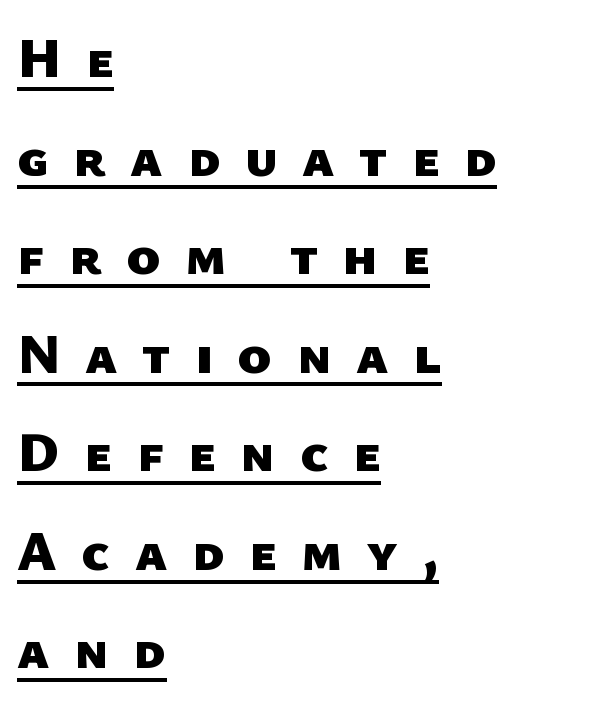
You could not count columns in this text — the font is proportionally spaced. Caption: bold face, heavy strokes. A student would call this left alignment; a typographer would say flush left, rag right. Check where the strokes stop: nothing finishes them off — pure sans.
